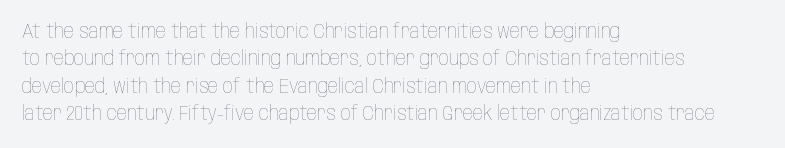
Q: Is the text bold? A: No.
Q: Is the text italic (slanted)? A: No, it is upright.
Q: Is the text underlined? A: No.
Q: How is the paragraph aligned? A: Left-aligned.
Q: Is the spacing between letters normal or unusually wide? A: Normal.
Q: Is the spacing between lines tight, normal or loose? A: Normal.
